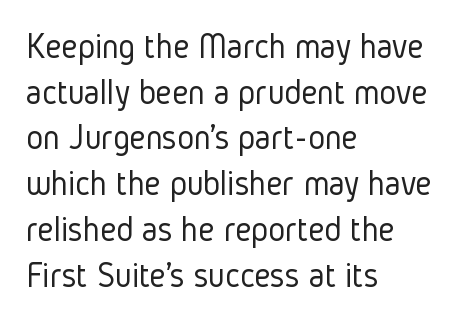
Weight class: somewhere from thin through regular. Line beginnings align vertically; line endings do not. Ascenders rise straight up at ninety degrees. Quick note: interline space is typical. The letters advance in unequal steps, a hallmark of proportional type. The strip under each line holds only bare page.
